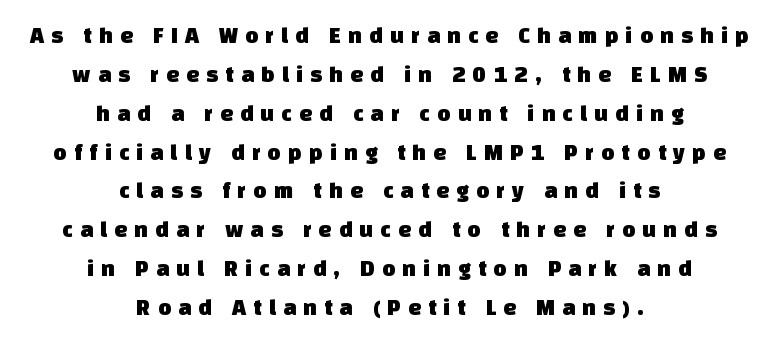
Q: Is the text underlined? A: No.
Q: How is the paragraph aligned? A: Centered.
Q: Is the spacing between letters normal or unusually wide? A: Unusually wide.
Q: Is the spacing between lines tight, normal or loose? A: Normal.
